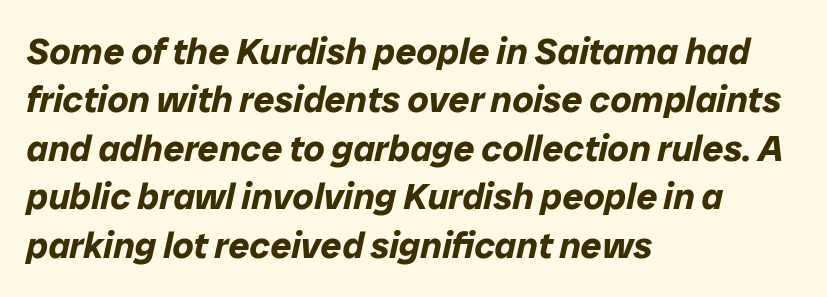
The image shows 37 px bold type, italic (leaning right); set left-aligned, normal line spacing (1.31x), normal letter spacing, not underlined; low stroke contrast and a medium x-height.
